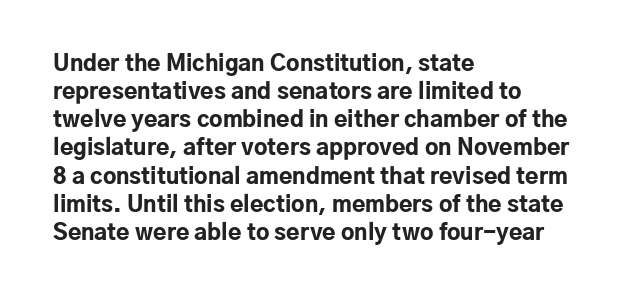
{"italic": "no", "bold": "yes", "underline": "no", "align": "left", "line_spacing": "normal", "line_spacing_ratio": 1.28, "letter_spacing": "normal", "letter_spacing_em": 0.0, "glyph_px": 22}
